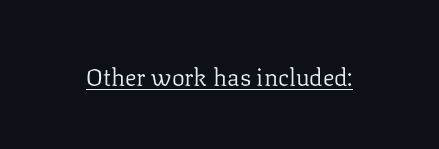
Q: Is the text bold? A: No.
Q: Is the text italic (slanted)? A: No, it is upright.
Q: Is the text underlined? A: Yes.
Q: Is the spacing between letters normal or unusually wide? A: Normal.
